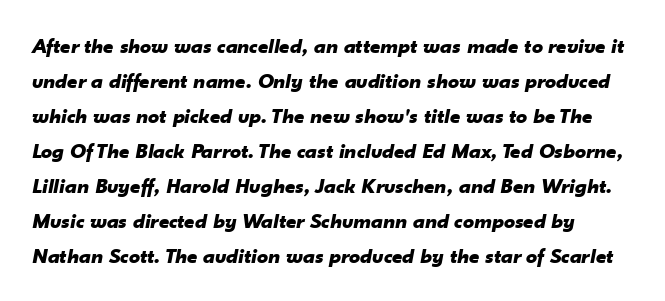
Q: Is the text bold? A: Yes.
Q: Is the text italic (slanted)? A: Yes, it leans right by about 10 degrees.
Q: Is the text underlined? A: No.
Q: Is the spacing between letters normal or unusually wide? A: Normal.
Q: Is the spacing between lines tight, normal or loose? A: Normal.
